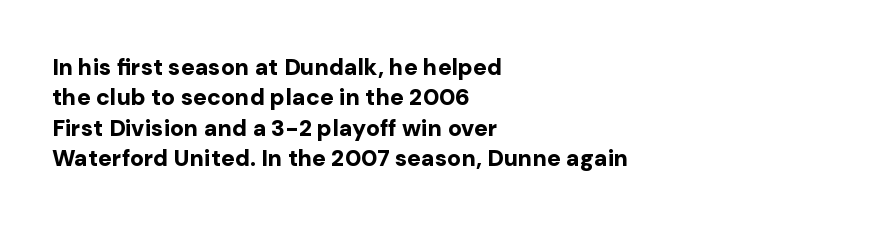
The image shows 23 px bold type, upright; set left-aligned, normal line spacing (1.32x), normal letter spacing, not underlined.
